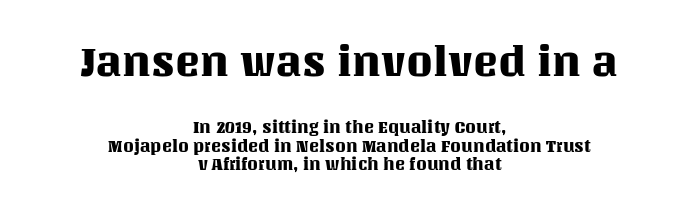
The image shows 42 px text type, upright; set centered, tight line spacing (1.09x), normal letter spacing, not underlined; the first (top) block is 2.47x larger; medium stroke contrast and a large x-height.
